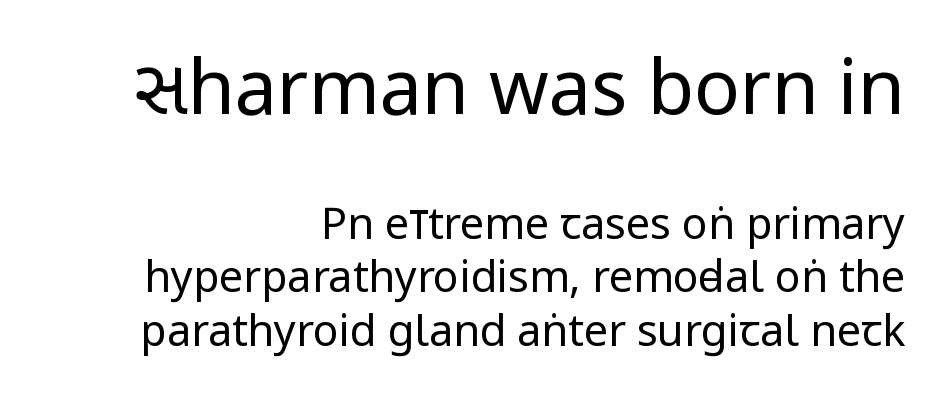
Q: Is the text bold? A: No.
Q: Is the text italic (slanted)? A: No, it is upright.
Q: Is the typeface a serif or a sans-serif typeface? A: Sans-serif.
Q: Is the text underlined? A: No.
Q: How is the paragraph aligned? A: Right-aligned.
Q: Is the spacing between letters normal or unusually wide? A: Normal.
Q: Which block of text is set in a larger size, the first (top) or the second (bottom)? A: The first (top) one.
Q: Width (condensed, normal, or wide)? A: Condensed.
Q: Stroke contrast? A: Low.
Q: x-height? A: Large.
Q: Monospaced? A: No.
